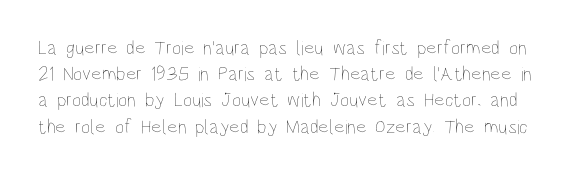
A roman cut, with each character standing at attention. Students, note that the glyphs here touch the page at normal intervals. The baseline area is clear. No chunkiness to these letters — they're not bold. Normally led — the rows are evenly, conventionally spaced.
